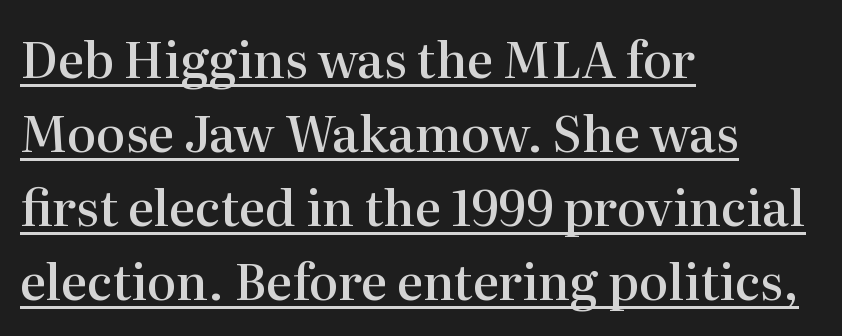
{"serif": "yes", "italic": "no", "bold": "semi", "weight": "semibold", "width": "normal", "stroke_contrast": "high", "x_height": "medium", "monospaced": "no", "underline": "yes", "align": "left", "line_spacing": "normal", "line_spacing_ratio": 1.51, "letter_spacing": "normal", "letter_spacing_em": 0.0, "glyph_px": 49}
